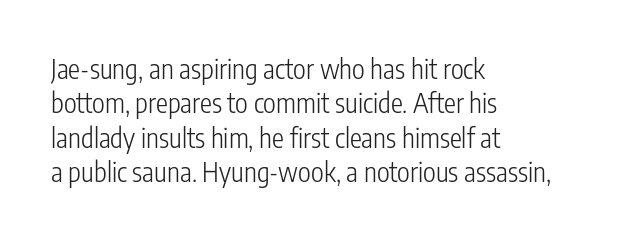
The image shows 27 px text type, upright; set left-aligned, normal line spacing (1.27x), normal letter spacing, not underlined.
